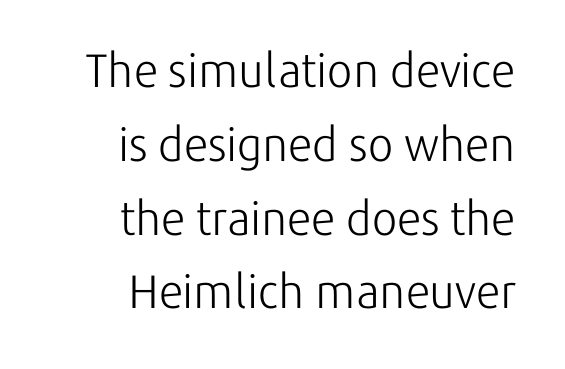
The image shows 47 px light sans-serif type, upright; set right-aligned, normal line spacing (1.57x), normal letter spacing, not underlined; low stroke contrast and a medium x-height.
